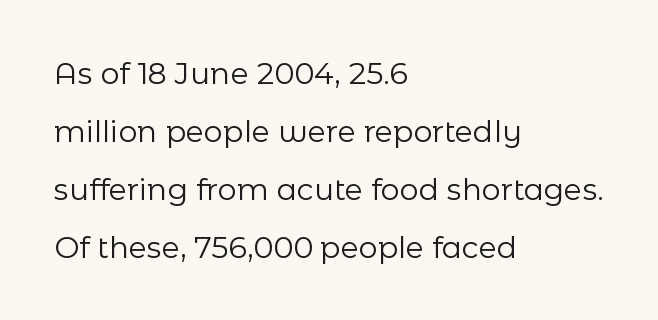
Q: Is the text bold? A: No.
Q: Is the text italic (slanted)? A: No, it is upright.
Q: Is the typeface a serif or a sans-serif typeface? A: Sans-serif.
Q: Is the text underlined? A: No.
Q: How is the paragraph aligned? A: Left-aligned.
Q: Is the spacing between letters normal or unusually wide? A: Normal.
Q: Is the spacing between lines tight, normal or loose? A: Loose.
Q: Width (condensed, normal, or wide)? A: Normal.
Q: Stroke contrast? A: Low.
Q: x-height? A: Medium.
Q: Monospaced? A: No.
